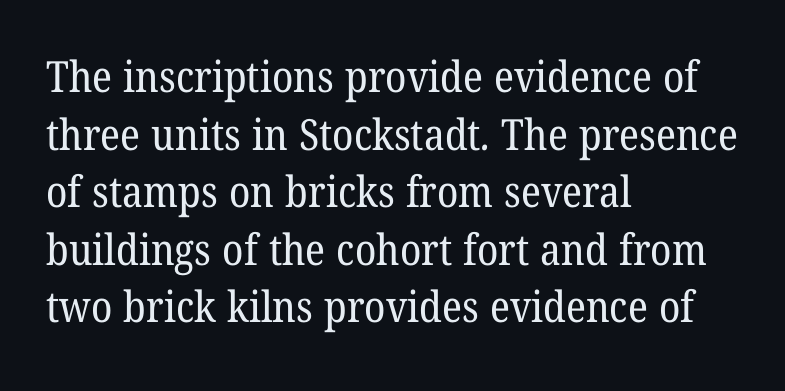
Q: Is the text bold? A: No.
Q: Is the typeface a serif or a sans-serif typeface? A: Serif.
Q: Is the text underlined? A: No.
Q: How is the paragraph aligned? A: Left-aligned.
Q: Is the spacing between letters normal or unusually wide? A: Normal.
Q: Is the spacing between lines tight, normal or loose? A: Normal.
Q: Width (condensed, normal, or wide)? A: Normal.
Q: Stroke contrast? A: Low.
Q: x-height? A: Medium.
Q: Monospaced? A: No.
